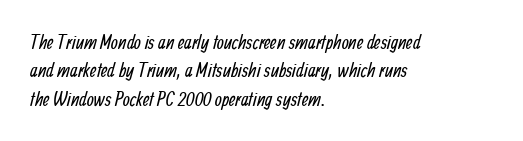
{"bold": "no", "underline": "no", "align": "left", "line_spacing": "normal", "line_spacing_ratio": 1.42, "letter_spacing": "normal", "letter_spacing_em": 0.0, "glyph_px": 20}
